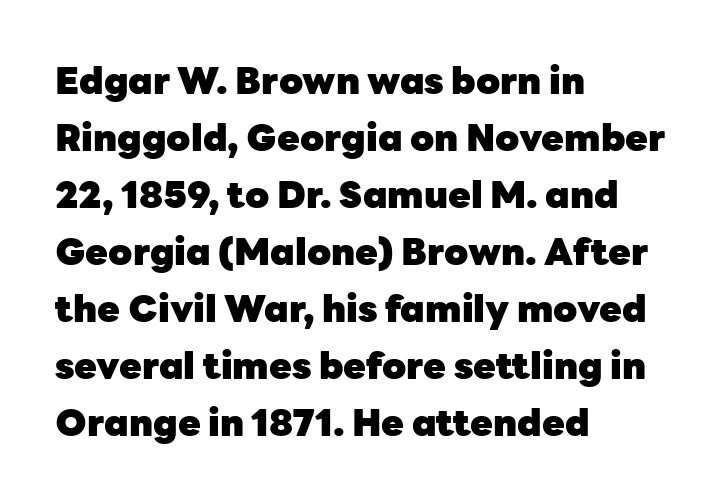
The image shows 37 px heavy sans-serif type, upright; set left-aligned, normal line spacing (1.54x), normal letter spacing, not underlined; low stroke contrast and a medium x-height.
